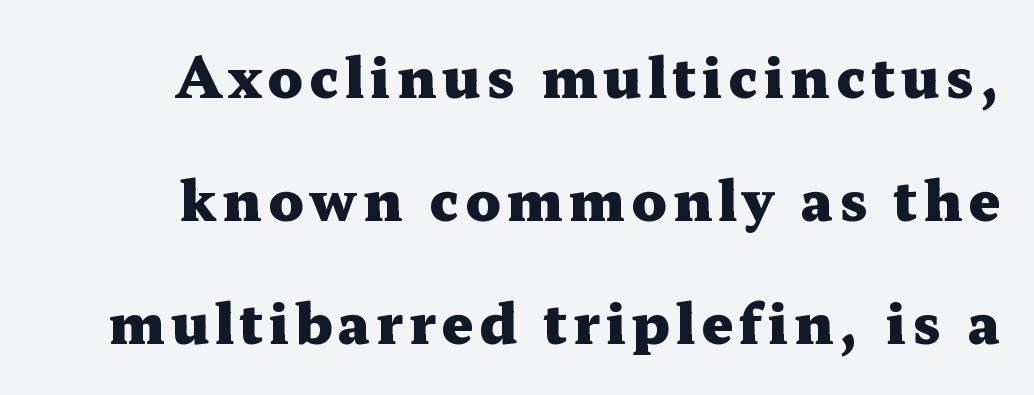
The image shows 55 px heavy, wide serif type, upright; set loose line spacing (2.24x), not underlined; medium stroke contrast and a medium x-height.
